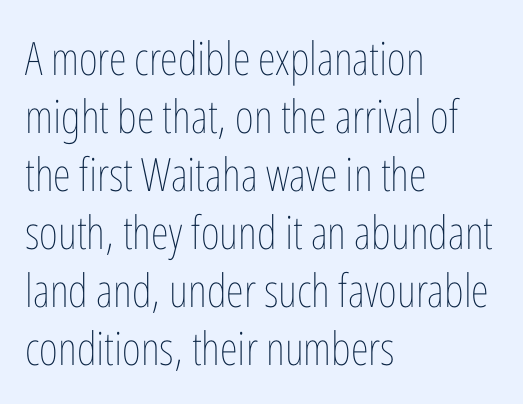
Q: Is the text bold? A: No.
Q: Is the text italic (slanted)? A: No, it is upright.
Q: Is the text underlined? A: No.
Q: How is the paragraph aligned? A: Left-aligned.
Q: Is the spacing between letters normal or unusually wide? A: Normal.
Q: Is the spacing between lines tight, normal or loose? A: Normal.
Q: Width (condensed, normal, or wide)? A: Condensed.
Q: Stroke contrast? A: Low.
Q: x-height? A: Medium.
Q: Monospaced? A: No.
